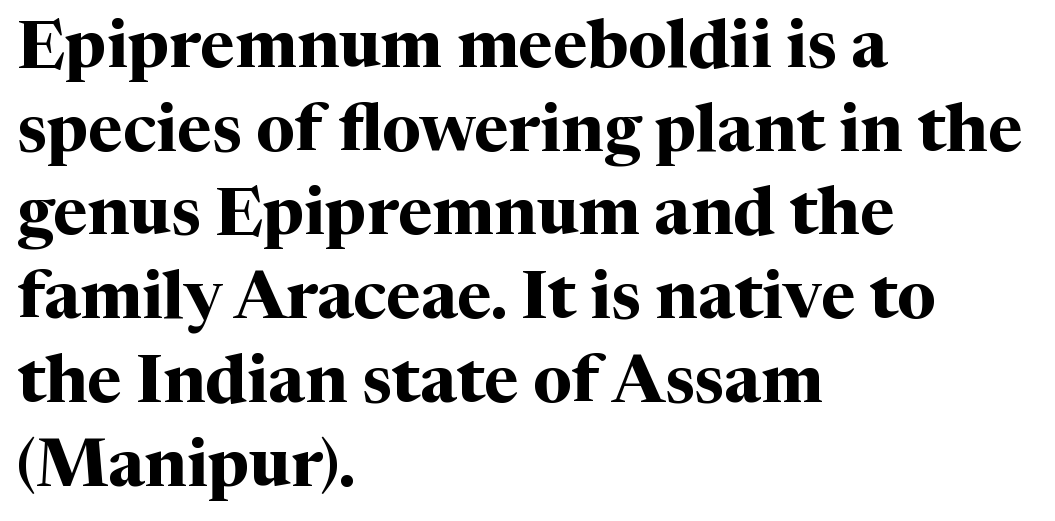
{"serif": "yes", "italic": "no", "bold": "yes", "weight": "bold", "width": "normal", "stroke_contrast": "medium", "x_height": "medium", "monospaced": "no", "underline": "no", "align": "left", "line_spacing": "normal", "line_spacing_ratio": 1.25, "letter_spacing": "normal", "letter_spacing_em": 0.0, "glyph_px": 67}
